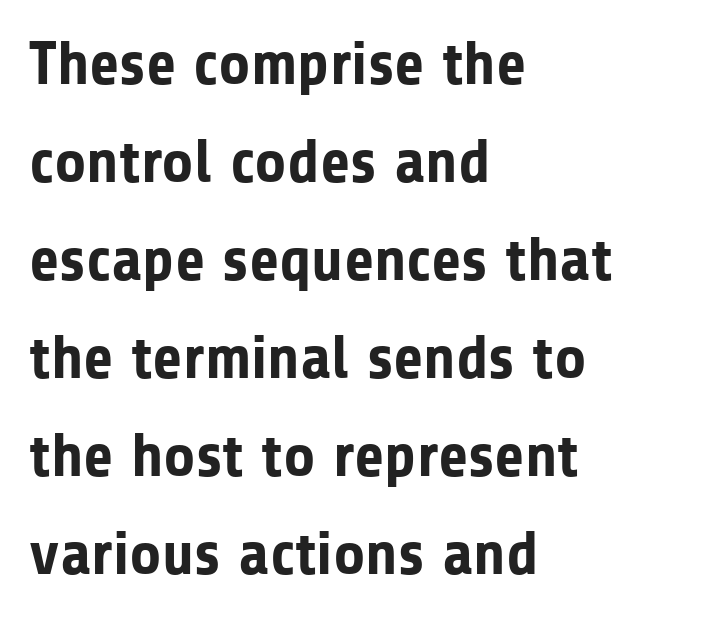
The rendering uses natural spacing where letterforms have individual widths. The typeface chosen for these lines omits serifs. This rendering uses left alignment, leaving the right contour irregular. A roman cut, with each character standing at attention. Interline gaps are of average width in this sample.
